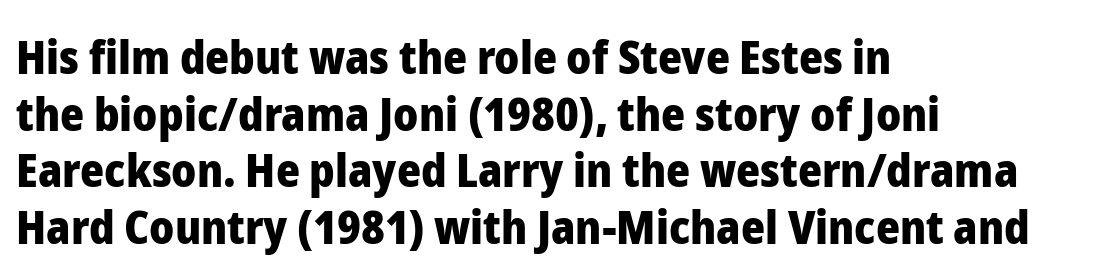
The image shows 46 px heavy sans-serif type, upright; set left-aligned, line spacing 1.23x, normal letter spacing, not underlined; low stroke contrast and a medium x-height.
